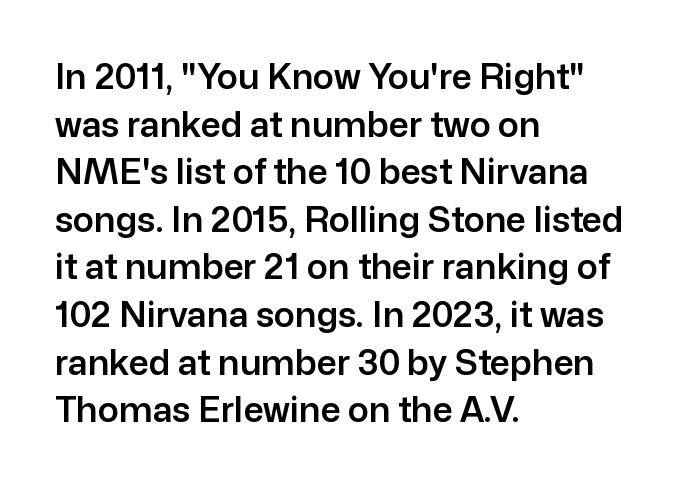
Q: Is the text italic (slanted)? A: No, it is upright.
Q: Is the typeface a serif or a sans-serif typeface? A: Sans-serif.
Q: Is the text underlined? A: No.
Q: How is the paragraph aligned? A: Left-aligned.
Q: Is the spacing between letters normal or unusually wide? A: Normal.
Q: Is the spacing between lines tight, normal or loose? A: Normal.
Q: Width (condensed, normal, or wide)? A: Normal.
Q: Stroke contrast? A: Low.
Q: x-height? A: Medium.
Q: Monospaced? A: No.
